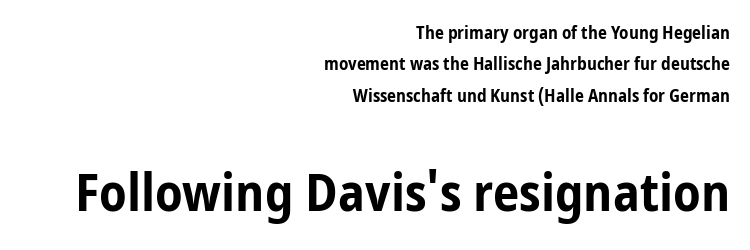
The image shows 53 px bold, condensed sans-serif type, upright; set right-aligned, line spacing 1.75x, normal letter spacing, not underlined; the second (bottom) block is 2.94x larger; low stroke contrast and a medium x-height.
